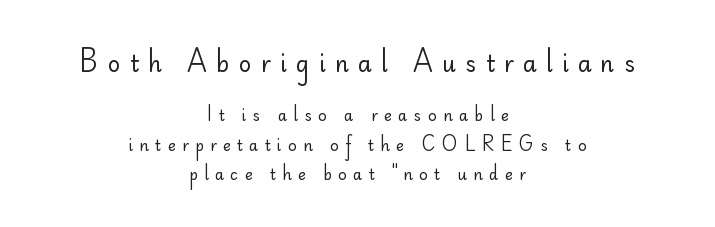
{"italic": "no", "bold": "no", "underline": "no", "align": "center", "line_spacing": "loose", "line_spacing_ratio": 1.95, "letter_spacing": "wide", "letter_spacing_em": 0.42, "larger_block": "first", "size_ratio": 1.47, "glyph_px": 22}
